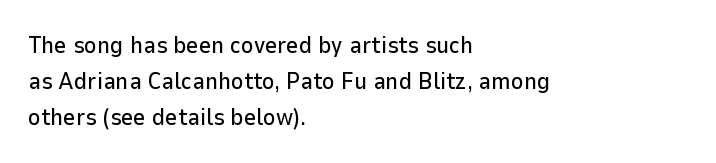
{"italic": "no", "underline": "no", "align": "left", "line_spacing": "normal", "line_spacing_ratio": 1.51, "letter_spacing": "normal", "letter_spacing_em": 0.0, "glyph_px": 24}
